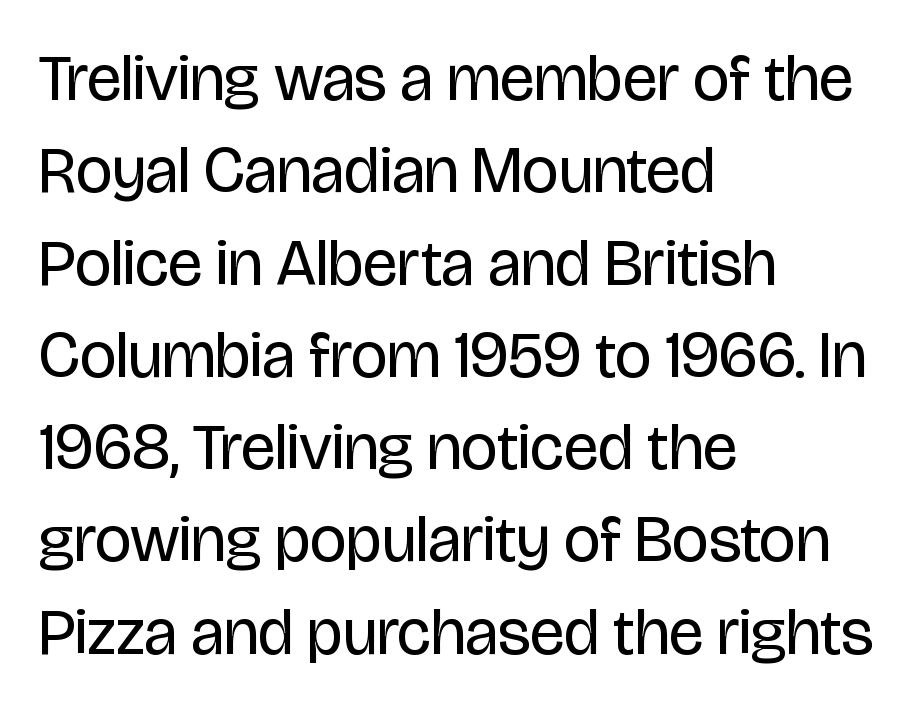
Q: Is the text bold? A: No.
Q: Is the text italic (slanted)? A: No, it is upright.
Q: Is the typeface a serif or a sans-serif typeface? A: Sans-serif.
Q: Is the text underlined? A: No.
Q: How is the paragraph aligned? A: Left-aligned.
Q: Is the spacing between letters normal or unusually wide? A: Normal.
Q: Is the spacing between lines tight, normal or loose? A: Normal.
Q: Width (condensed, normal, or wide)? A: Condensed.
Q: Stroke contrast? A: Low.
Q: x-height? A: Large.
Q: Monospaced? A: No.
